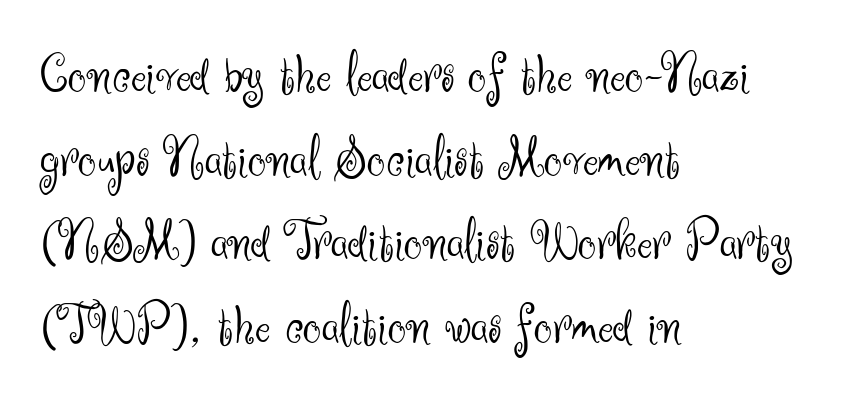
The glyphs in this specimen are sans serif. A clean baseline with only descenders dipping below it. Ascenders rise straight up at ninety degrees. These lines stack with their left ends in a neat column. The weight would be labelled regular, book, light, or lighter still. The face used here is proportionally spaced, like ordinary book or web type.
